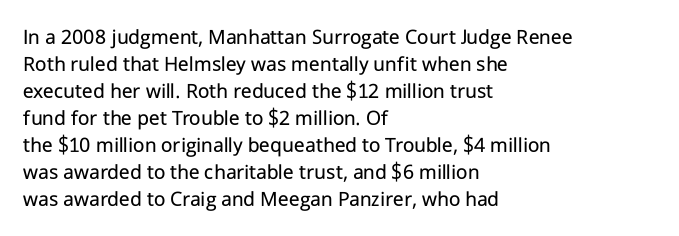
{"italic": "no", "bold": "no", "underline": "no", "align": "left", "line_spacing_ratio": 1.23, "letter_spacing": "normal", "letter_spacing_em": 0.0, "glyph_px": 22}
